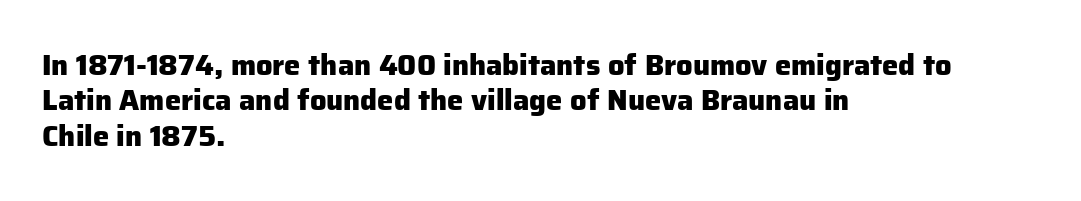
Typographically, this falls in the sans-serif category. Proportional: the letters do not fall into vertical columns. The space beneath each line is pristine and unruled. The rendering anchors every line to the left-hand side. The letters stand straight up with perfectly vertical stems.
